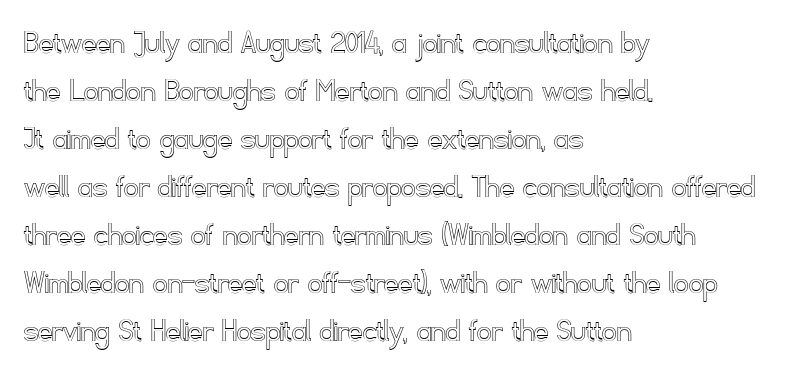
{"italic": "no", "width": "normal", "x_height": "small", "monospaced": "no", "underline": "no", "align": "left", "line_spacing": "normal", "line_spacing_ratio": 1.37, "letter_spacing": "normal", "letter_spacing_em": 0.0, "glyph_px": 35}
